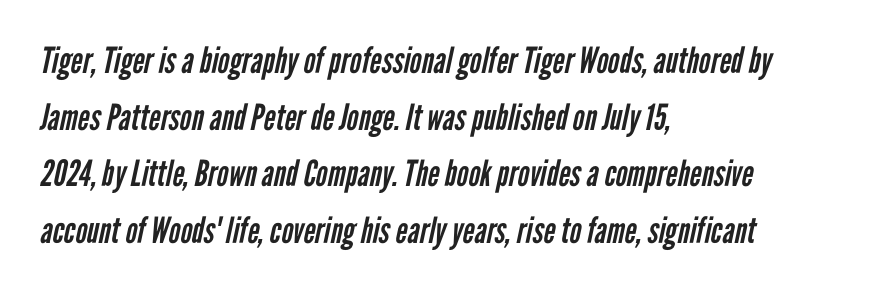
Q: Is the text bold? A: No.
Q: Is the typeface a serif or a sans-serif typeface? A: Sans-serif.
Q: Is the text underlined? A: No.
Q: How is the paragraph aligned? A: Left-aligned.
Q: Is the spacing between letters normal or unusually wide? A: Normal.
Q: Is the spacing between lines tight, normal or loose? A: Normal.
Q: Width (condensed, normal, or wide)? A: Condensed.
Q: Stroke contrast? A: Low.
Q: x-height? A: Medium.
Q: Monospaced? A: No.
